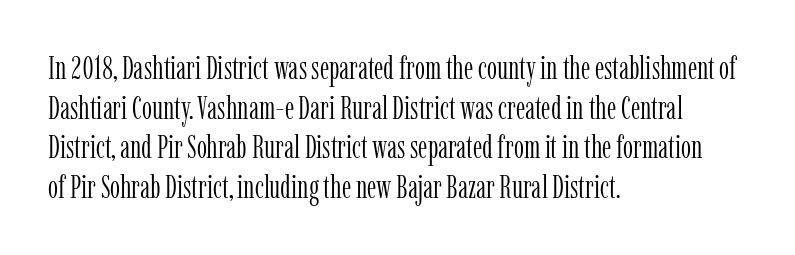
Q: Is the text bold? A: No.
Q: Is the text italic (slanted)? A: No, it is upright.
Q: Is the typeface a serif or a sans-serif typeface? A: Serif.
Q: Is the text underlined? A: No.
Q: How is the paragraph aligned? A: Left-aligned.
Q: Is the spacing between letters normal or unusually wide? A: Normal.
Q: Width (condensed, normal, or wide)? A: Condensed.
Q: Stroke contrast? A: Low.
Q: x-height? A: Medium.
Q: Monospaced? A: No.
